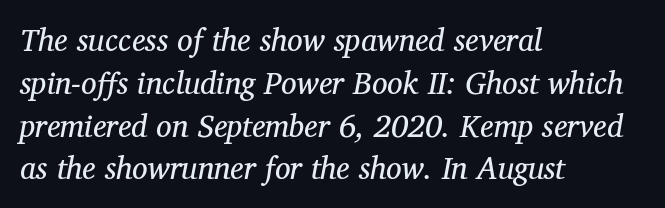
Q: Is the text bold? A: No.
Q: Is the text italic (slanted)? A: Yes, it leans right by about 12 degrees.
Q: Is the typeface a serif or a sans-serif typeface? A: Serif.
Q: Is the text underlined? A: No.
Q: How is the paragraph aligned? A: Left-aligned.
Q: Is the spacing between letters normal or unusually wide? A: Normal.
Q: Is the spacing between lines tight, normal or loose? A: Normal.
Q: Width (condensed, normal, or wide)? A: Normal.
Q: Stroke contrast? A: Medium.
Q: x-height? A: Medium.
Q: Monospaced? A: No.
